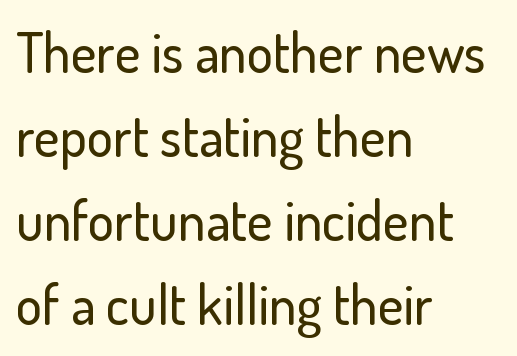
Q: Is the text italic (slanted)? A: No, it is upright.
Q: Is the typeface a serif or a sans-serif typeface? A: Sans-serif.
Q: Is the text underlined? A: No.
Q: How is the paragraph aligned? A: Left-aligned.
Q: Is the spacing between letters normal or unusually wide? A: Normal.
Q: Is the spacing between lines tight, normal or loose? A: Normal.
Q: Width (condensed, normal, or wide)? A: Normal.
Q: Stroke contrast? A: Low.
Q: x-height? A: Small.
Q: Monospaced? A: No.
